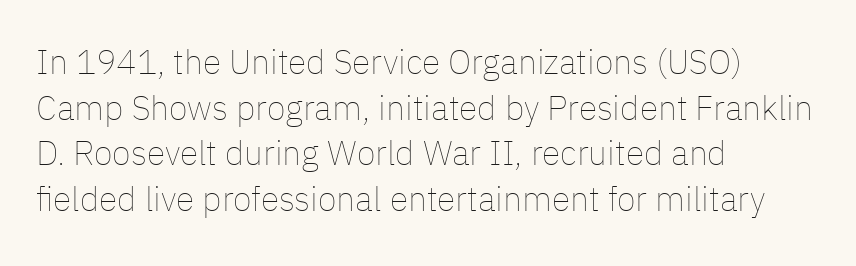
{"italic": "no", "bold": "no", "weight": "thin", "width": "normal", "stroke_contrast": "low", "x_height": "medium", "monospaced": "no", "underline": "no", "align": "left", "line_spacing": "normal", "line_spacing_ratio": 1.34, "letter_spacing": "normal", "letter_spacing_em": 0.0, "glyph_px": 34}
